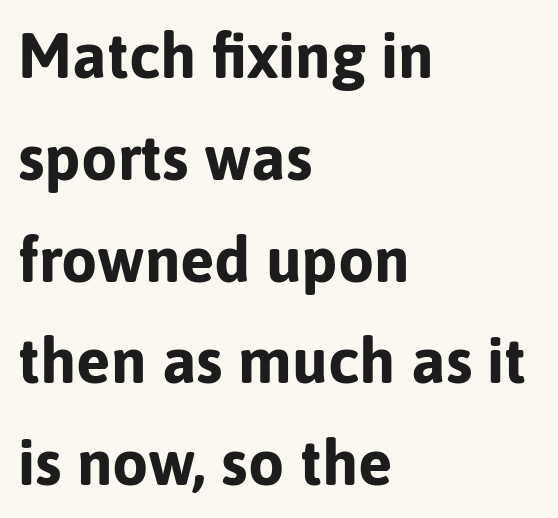
Q: Is the text bold? A: Yes.
Q: Is the text italic (slanted)? A: No, it is upright.
Q: Is the typeface a serif or a sans-serif typeface? A: Sans-serif.
Q: Is the text underlined? A: No.
Q: How is the paragraph aligned? A: Left-aligned.
Q: Is the spacing between letters normal or unusually wide? A: Normal.
Q: Is the spacing between lines tight, normal or loose? A: Normal.
Q: Width (condensed, normal, or wide)? A: Normal.
Q: Stroke contrast? A: Low.
Q: x-height? A: Medium.
Q: Monospaced? A: No.
